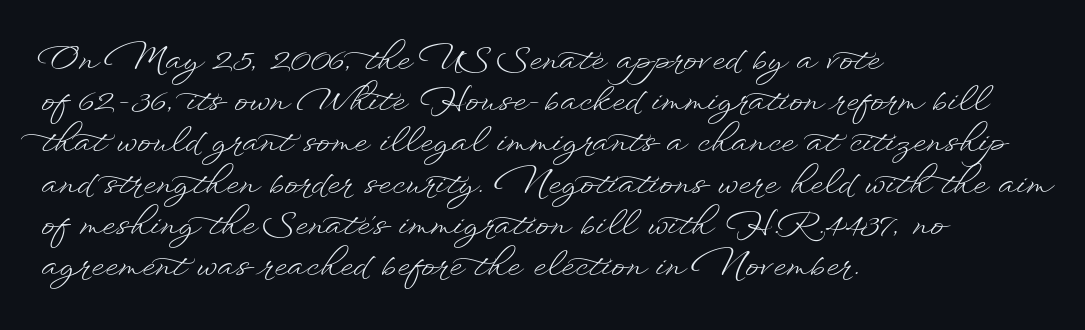
No letter is thick-stroked: the sample isn't bold. Short note: letters normally spaced. Underline: absent.
